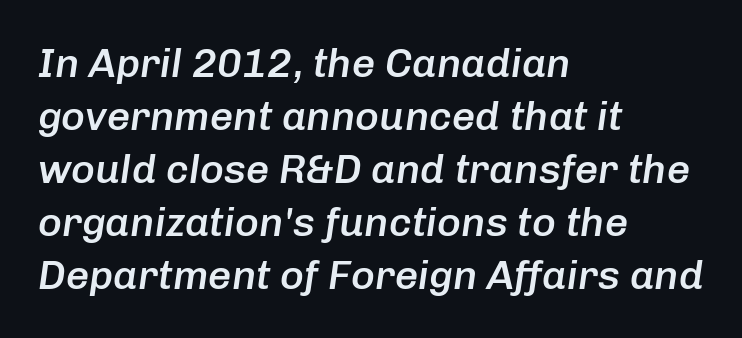
The image shows 41 px semibold type, italic (leaning right); set left-aligned, normal line spacing (1.29x), normal letter spacing, not underlined; low stroke contrast and a medium x-height.
